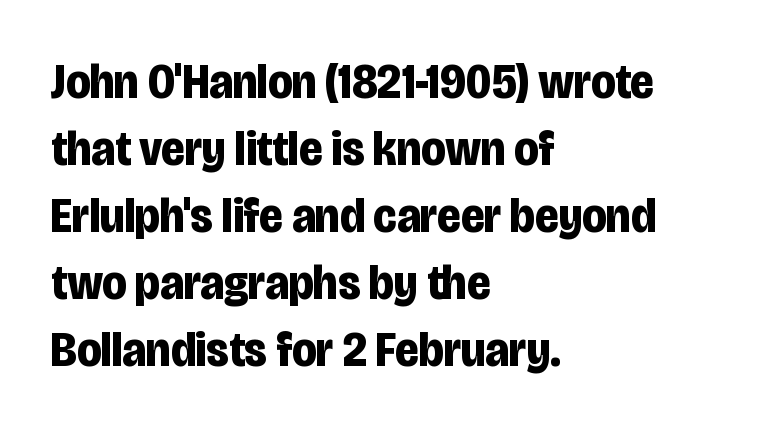
Q: Is the text bold? A: Yes.
Q: Is the text italic (slanted)? A: No, it is upright.
Q: Is the typeface a serif or a sans-serif typeface? A: Sans-serif.
Q: Is the text underlined? A: No.
Q: How is the paragraph aligned? A: Left-aligned.
Q: Is the spacing between letters normal or unusually wide? A: Normal.
Q: Is the spacing between lines tight, normal or loose? A: Normal.
Q: Width (condensed, normal, or wide)? A: Condensed.
Q: Stroke contrast? A: Low.
Q: x-height? A: Large.
Q: Monospaced? A: No.
